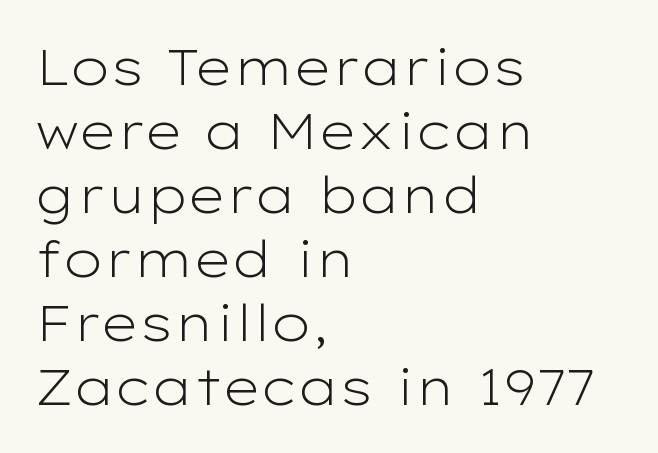
The image shows 50 px light, wide sans-serif type, upright; set left-aligned, normal line spacing (1.28x), normal letter spacing, not underlined; low stroke contrast and a medium x-height.
